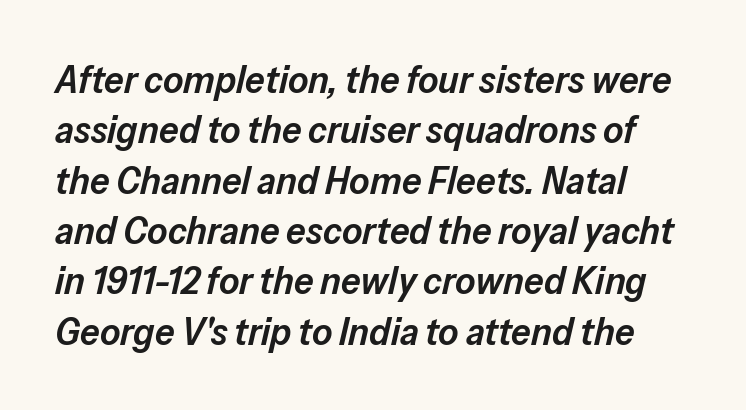
The image shows 39 px semibold type, italic (leaning right); set left-aligned, normal line spacing (1.29x), normal letter spacing, not underlined; low stroke contrast and a medium x-height.
